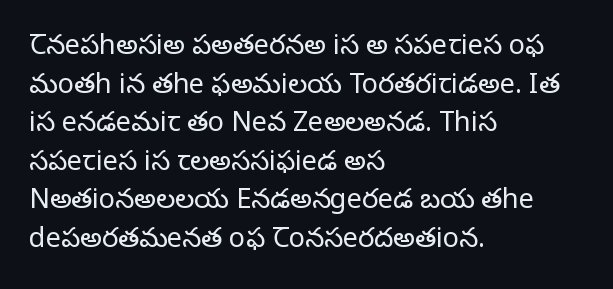
{"italic": "no", "bold": "no", "underline": "no", "align": "left", "line_spacing": "normal", "line_spacing_ratio": 1.43, "letter_spacing": "normal", "letter_spacing_em": 0.0, "glyph_px": 27}
